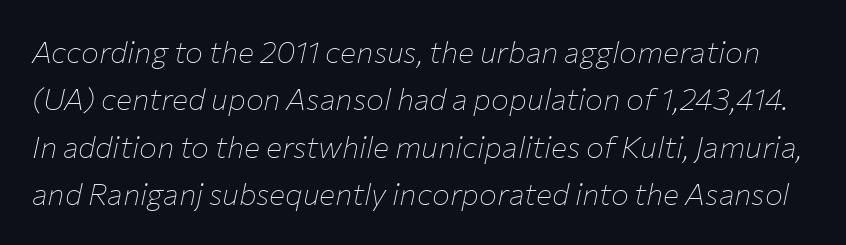
Q: Is the text bold? A: No.
Q: Is the text italic (slanted)? A: Yes, it leans right by about 12 degrees.
Q: Is the text underlined? A: No.
Q: Is the spacing between letters normal or unusually wide? A: Normal.
Q: Is the spacing between lines tight, normal or loose? A: Normal.
Q: Width (condensed, normal, or wide)? A: Normal.
Q: Stroke contrast? A: Low.
Q: x-height? A: Medium.
Q: Monospaced? A: No.
